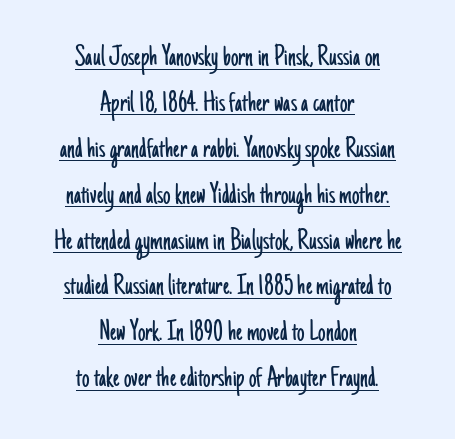
Q: Is the text bold? A: No.
Q: Is the text italic (slanted)? A: No, it is upright.
Q: Is the typeface a serif or a sans-serif typeface? A: Sans-serif.
Q: Is the text underlined? A: Yes.
Q: How is the paragraph aligned? A: Centered.
Q: Is the spacing between letters normal or unusually wide? A: Normal.
Q: Is the spacing between lines tight, normal or loose? A: Normal.
Q: Width (condensed, normal, or wide)? A: Condensed.
Q: Stroke contrast? A: Low.
Q: x-height? A: Small.
Q: Monospaced? A: No.
